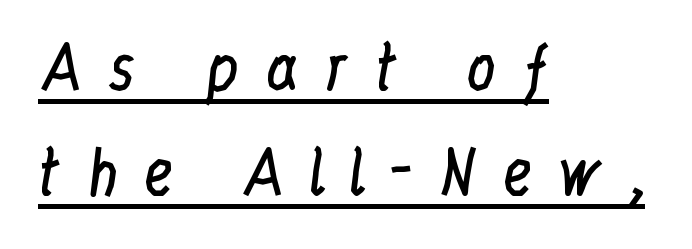
This is serif lettering, the kind often seen in printed books. Notice how the passage keeps a crisp vertical edge on the left only. Stems here are at most as thick as an everyday book face.
